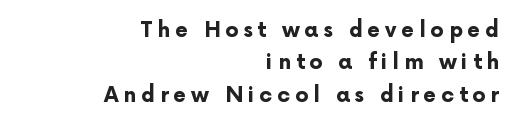
Q: Is the text bold? A: Yes.
Q: Is the text italic (slanted)? A: No, it is upright.
Q: Is the text underlined? A: No.
Q: How is the paragraph aligned? A: Right-aligned.
Q: Is the spacing between letters normal or unusually wide? A: Unusually wide.
Q: Is the spacing between lines tight, normal or loose? A: Normal.
